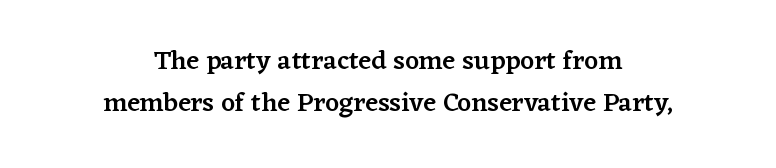
The image shows 27 px text type, upright; set centered, normal line spacing (1.56x), normal letter spacing, not underlined.
